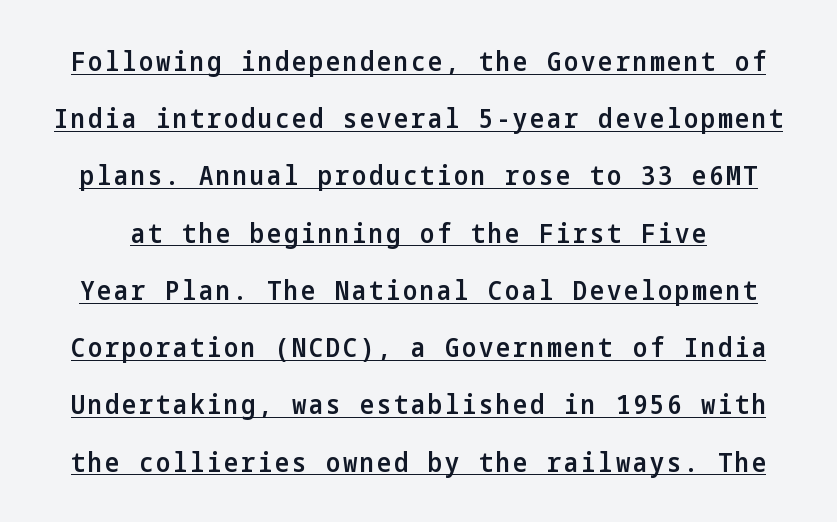
The image shows 27 px text type, upright; set loose line spacing (2.12x), underlined.
